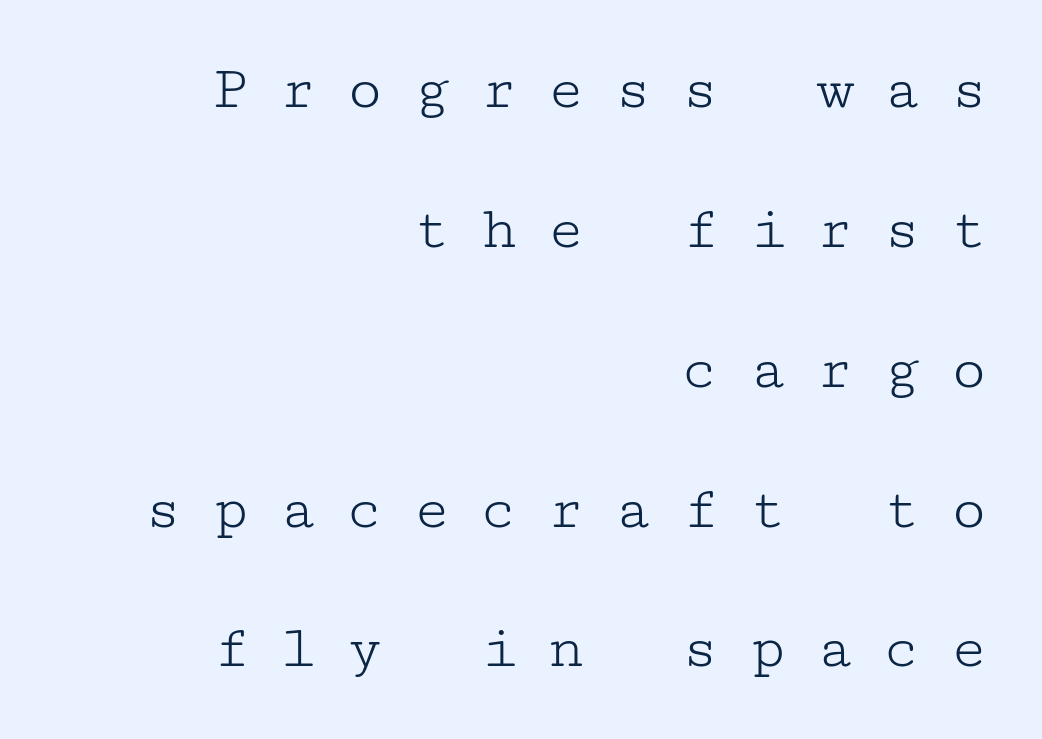
{"serif": "yes", "italic": "no", "bold": "no", "weight": "light", "width": "wide", "stroke_contrast": "low", "x_height": "medium", "underline": "no", "align": "right", "line_spacing": "loose", "line_spacing_ratio": 2.22, "letter_spacing": "wide", "letter_spacing_em": 0.46, "glyph_px": 63}
